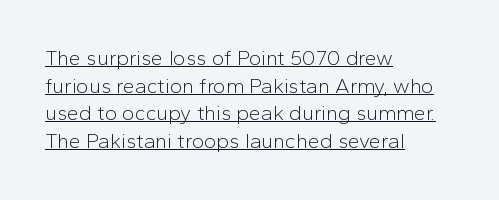
All the whitespace from short lines collects on the right. In designer terms, the underline attribute is active on this setting. Vertical stems look standard width or narrower in stroke. Leading: standard.
